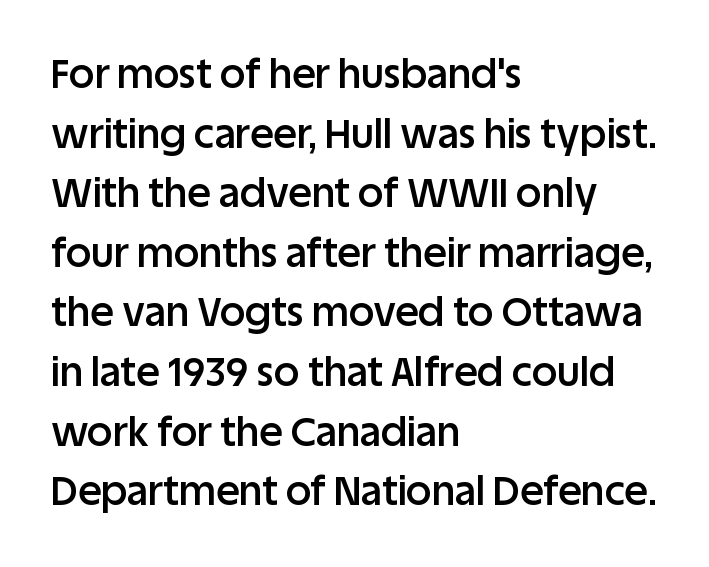
The image shows 40 px semibold sans-serif type, upright; set left-aligned, normal line spacing (1.49x), normal letter spacing, not underlined; low stroke contrast and a large x-height.
